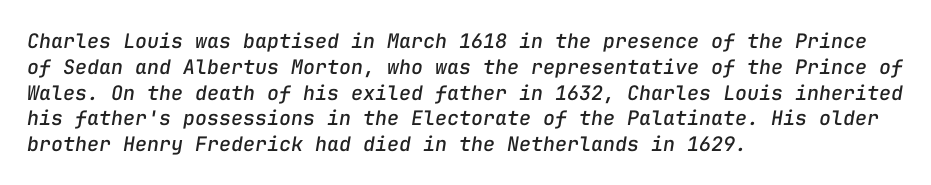
Leading: standard. Short and long lines alike share a common starting point at left. Honestly, there is no underline to notice here at all. Is the type slanted? Yes — the strokes lean at a clear angle. No extra tracking has been applied to these lines.
